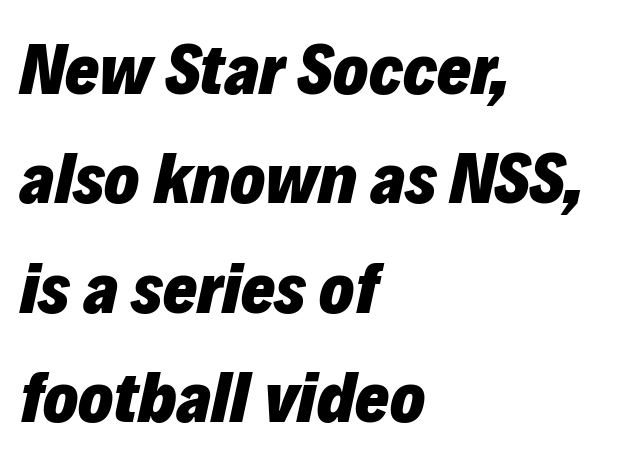
Q: Is the text bold? A: Yes.
Q: Is the text italic (slanted)? A: Yes, it leans right by about 12 degrees.
Q: Is the text underlined? A: No.
Q: How is the paragraph aligned? A: Left-aligned.
Q: Is the spacing between letters normal or unusually wide? A: Normal.
Q: Is the spacing between lines tight, normal or loose? A: Normal.
Q: Width (condensed, normal, or wide)? A: Normal.
Q: Stroke contrast? A: Low.
Q: x-height? A: Medium.
Q: Monospaced? A: No.
